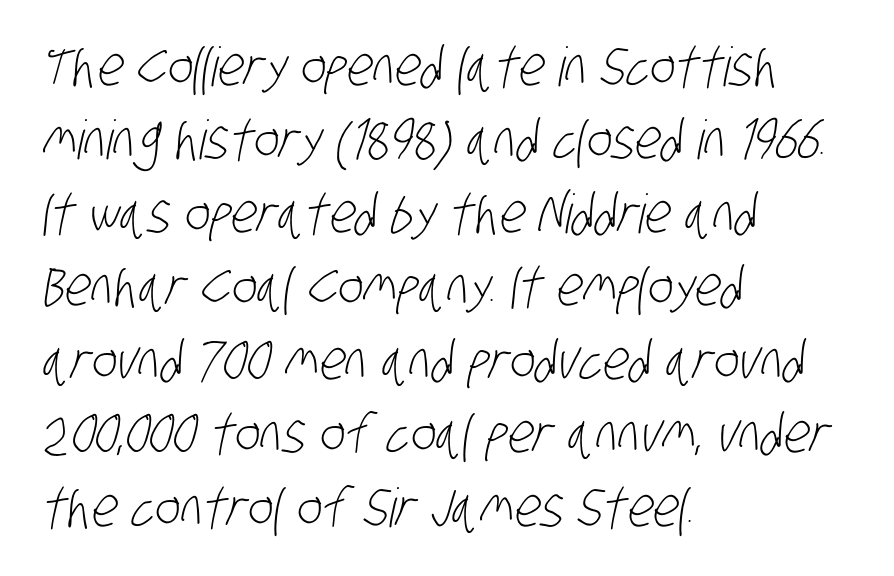
Q: Is the text bold? A: No.
Q: Is the typeface a serif or a sans-serif typeface? A: Sans-serif.
Q: Is the text underlined? A: No.
Q: How is the paragraph aligned? A: Left-aligned.
Q: Is the spacing between letters normal or unusually wide? A: Normal.
Q: Is the spacing between lines tight, normal or loose? A: Normal.
Q: Width (condensed, normal, or wide)? A: Condensed.
Q: Stroke contrast? A: Low.
Q: x-height? A: Large.
Q: Monospaced? A: No.
